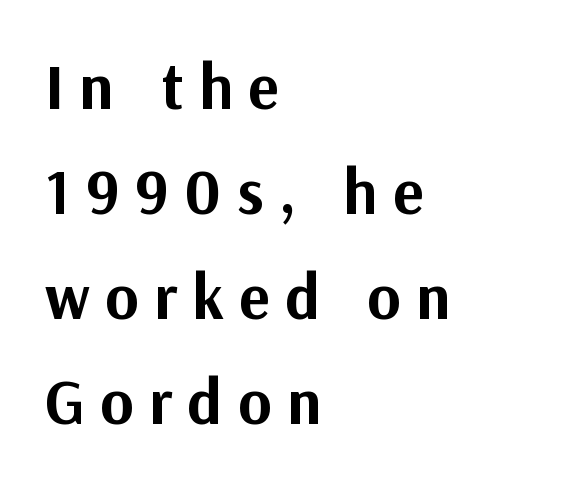
The image shows 64 px bold sans-serif type, upright; set left-aligned, normal line spacing (1.64x), unusually wide letter spacing (+0.24 em), not underlined; medium stroke contrast and a medium x-height.
